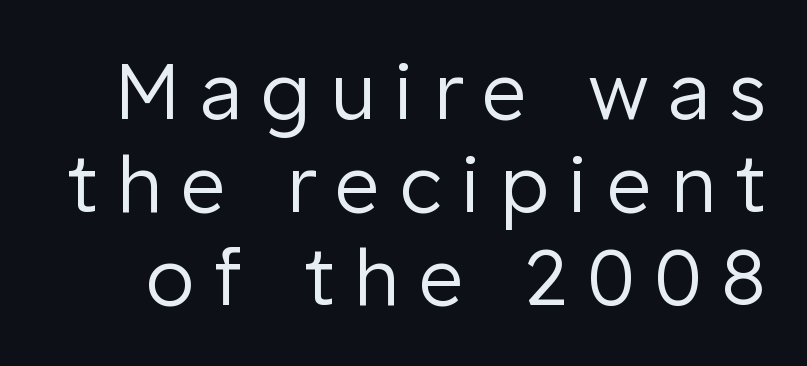
The face looks like a standard text weight, possibly lighter. The axis of the letterforms is exactly vertical. Spacing verdict: proportional, widths tailored to each character. Check under the words: just untouched page.
